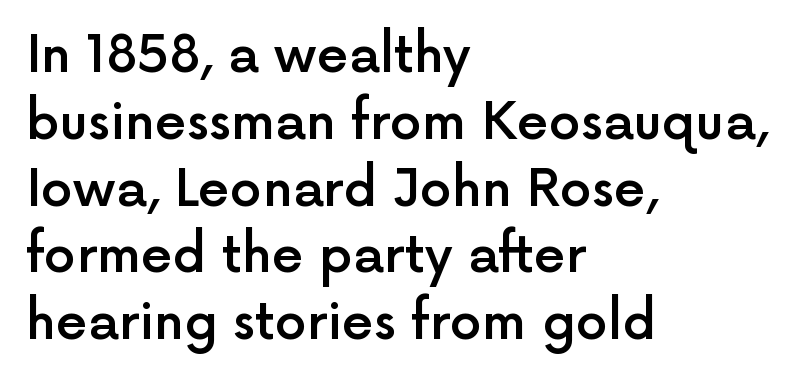
{"serif": "no", "italic": "no", "bold": "semi", "weight": "semibold", "width": "normal", "x_height": "medium", "monospaced": "no", "underline": "no", "align": "left", "line_spacing": "normal", "line_spacing_ratio": 1.31, "letter_spacing": "normal", "letter_spacing_em": 0.0, "glyph_px": 51}
